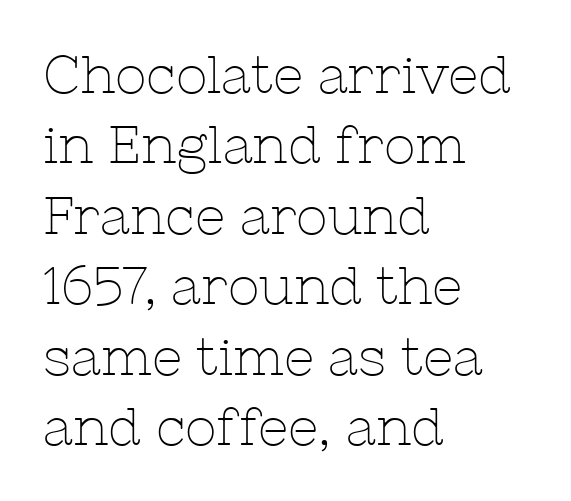
{"serif": "yes", "italic": "no", "bold": "no", "weight": "thin", "width": "normal", "stroke_contrast": "low", "x_height": "medium", "monospaced": "no", "underline": "no", "align": "left", "line_spacing": "normal", "line_spacing_ratio": 1.33, "letter_spacing": "normal", "letter_spacing_em": 0.0, "glyph_px": 53}
